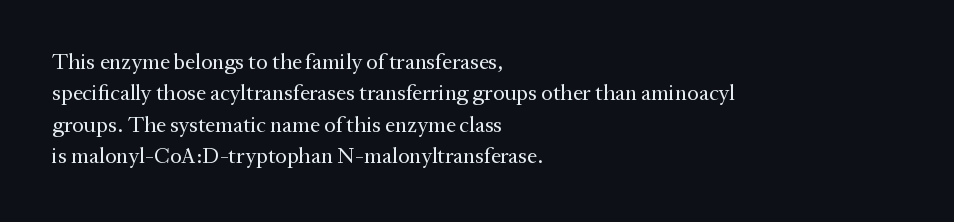
The image shows 22 px text type, upright; set left-aligned, normal line spacing (1.43x), normal letter spacing, not underlined.
